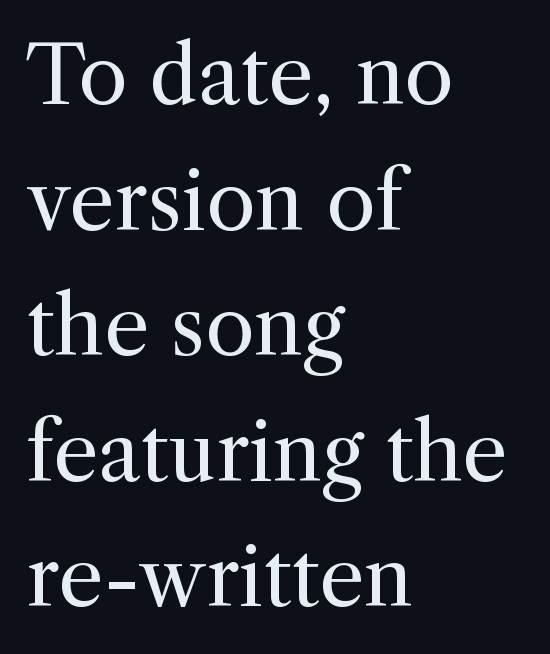
This sample uses a serif face. The letters advance in unequal steps, a hallmark of proportional type. Normally led — the rows are evenly, conventionally spaced. The cut favours lightness, reaching ordinary text weight at its darkest.
